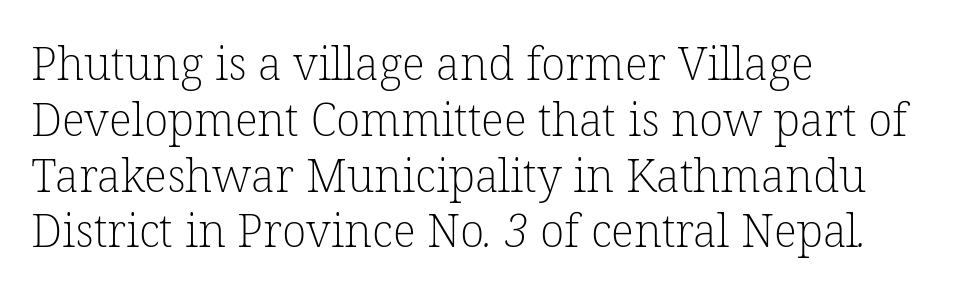
The image shows 45 px light serif type; set left-aligned, line spacing 1.24x, normal letter spacing, not underlined; low stroke contrast and a medium x-height.
